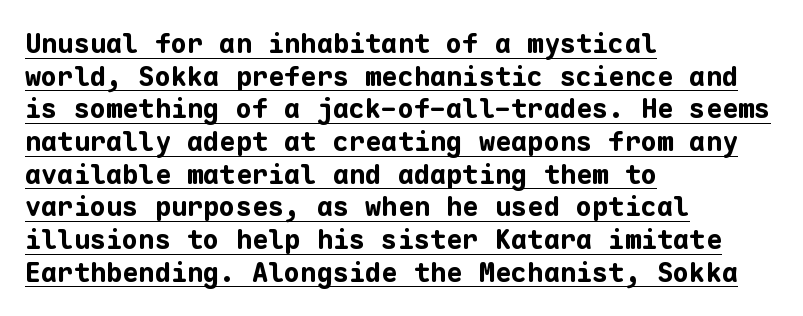
{"italic": "no", "bold": "yes", "underline": "yes", "align": "left", "line_spacing_ratio": 1.21, "letter_spacing": "normal", "letter_spacing_em": 0.0, "glyph_px": 27}
